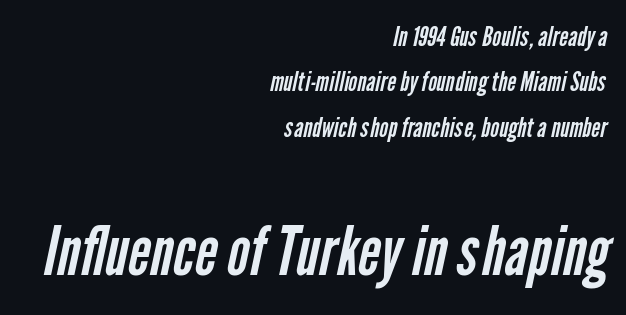
Q: Is the text bold? A: No.
Q: Is the typeface a serif or a sans-serif typeface? A: Sans-serif.
Q: Is the text underlined? A: No.
Q: How is the paragraph aligned? A: Right-aligned.
Q: Is the spacing between letters normal or unusually wide? A: Normal.
Q: Is the spacing between lines tight, normal or loose? A: Normal.
Q: Which block of text is set in a larger size, the first (top) or the second (bottom)? A: The second (bottom) one.
Q: Width (condensed, normal, or wide)? A: Condensed.
Q: Stroke contrast? A: Low.
Q: x-height? A: Medium.
Q: Monospaced? A: No.
